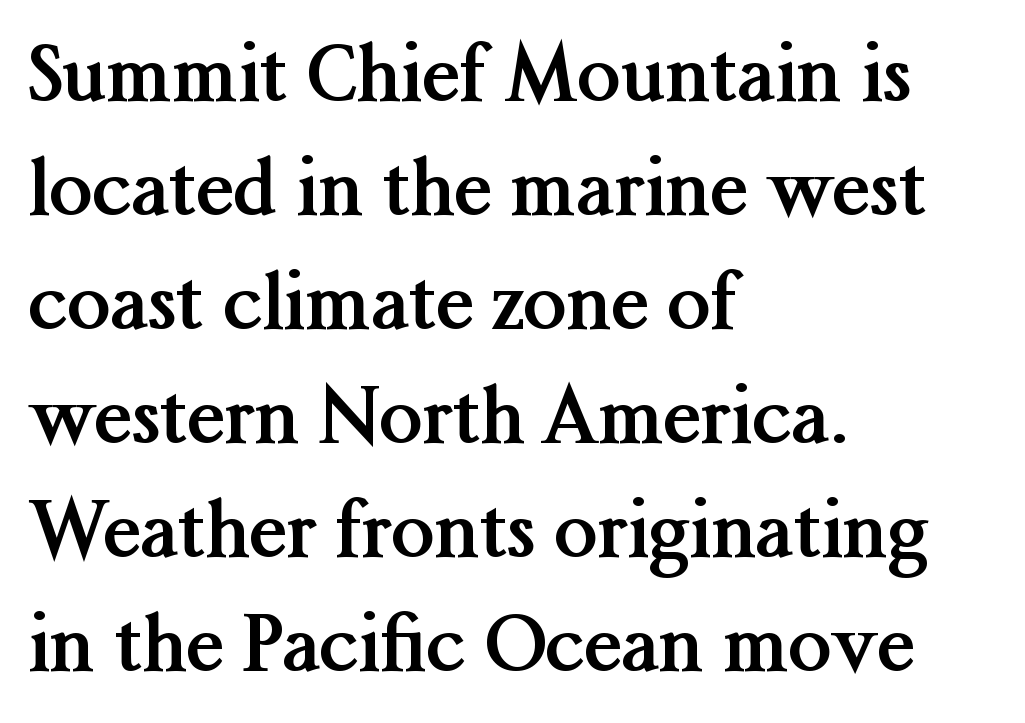
The rag falls on the right side of this text block. Each letter's strokes conclude with small projecting serifs. The characters look thick and weighty, a clear bold. No italicization has been applied; the sample stays upright. The rendering uses a moderate line-height, typical for paragraphs. The glyphs are unaccompanied by any horizontal stroke below them.
